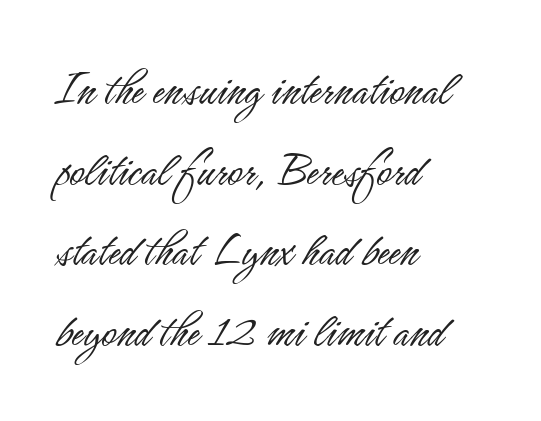
In terms of letterspacing, this is plain default setting. Is this a heavy cut? Hardly; it is regular or lighter. Rows of type keep a routine distance in the vertical direction. Regarding serifs, this sample does without them. The lines in this sample share a left origin and differ only in where they stop.
